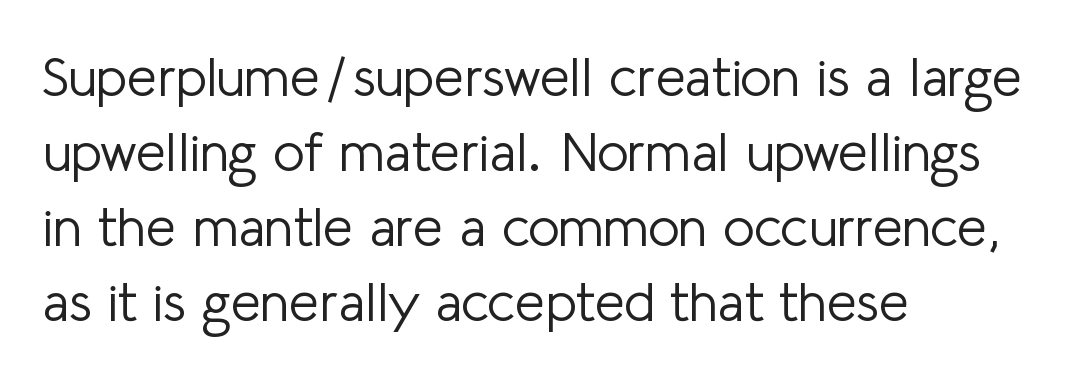
The face used here is a sans, in the tradition of grotesques and geometrics. Interline gaps are of average width in this sample. Think standard paragraph weight, or any step lighter than that. Descender tails drop into unmarked territory. Typeset ragged right — the left edge is the straight one.
